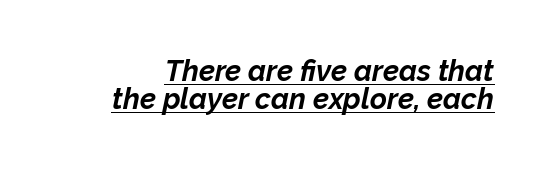
Q: Is the text bold? A: Yes.
Q: Is the text italic (slanted)? A: Yes, it leans right by about 12 degrees.
Q: Is the text underlined? A: Yes.
Q: Is the spacing between letters normal or unusually wide? A: Normal.
Q: Is the spacing between lines tight, normal or loose? A: Tight.
Q: Width (condensed, normal, or wide)? A: Normal.
Q: Stroke contrast? A: Low.
Q: x-height? A: Medium.
Q: Monospaced? A: No.
